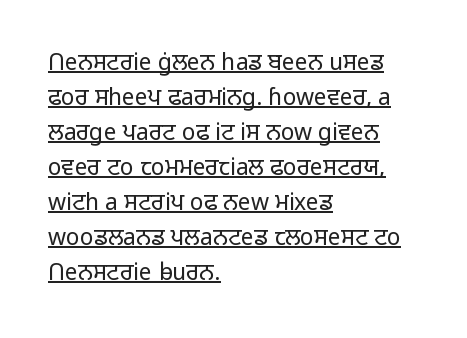
The image shows 23 px text type, upright; set left-aligned, normal line spacing (1.52x), normal letter spacing, underlined.
